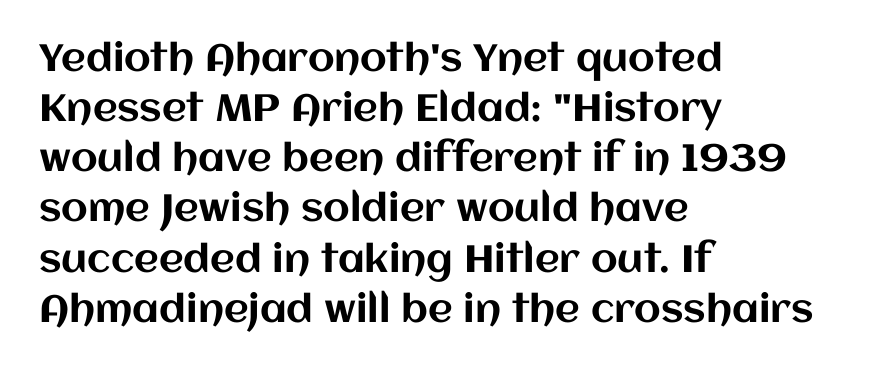
Q: Is the text italic (slanted)? A: No, it is upright.
Q: Is the text underlined? A: No.
Q: How is the paragraph aligned? A: Left-aligned.
Q: Is the spacing between letters normal or unusually wide? A: Normal.
Q: Is the spacing between lines tight, normal or loose? A: Normal.
Q: Width (condensed, normal, or wide)? A: Normal.
Q: Stroke contrast? A: Medium.
Q: x-height? A: Large.
Q: Monospaced? A: No.
